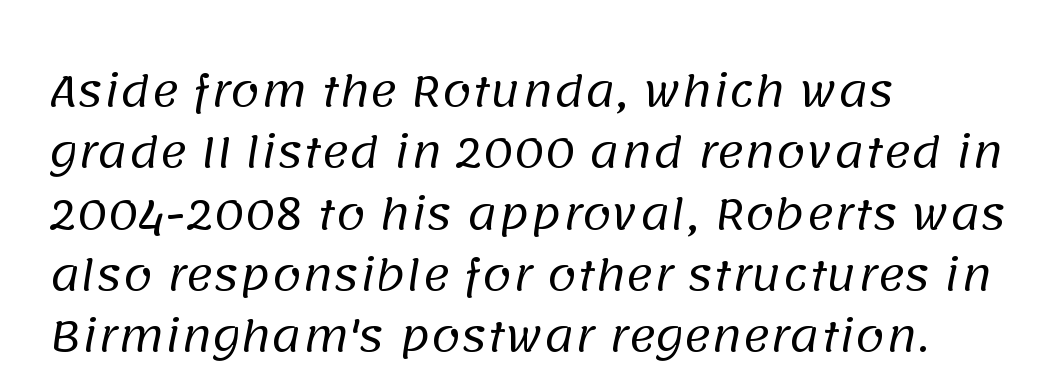
Q: Is the text bold? A: No.
Q: Is the typeface a serif or a sans-serif typeface? A: Sans-serif.
Q: Is the text underlined? A: No.
Q: How is the paragraph aligned? A: Left-aligned.
Q: Is the spacing between letters normal or unusually wide? A: Normal.
Q: Is the spacing between lines tight, normal or loose? A: Normal.
Q: Width (condensed, normal, or wide)? A: Normal.
Q: Stroke contrast? A: Low.
Q: x-height? A: Large.
Q: Monospaced? A: No.
